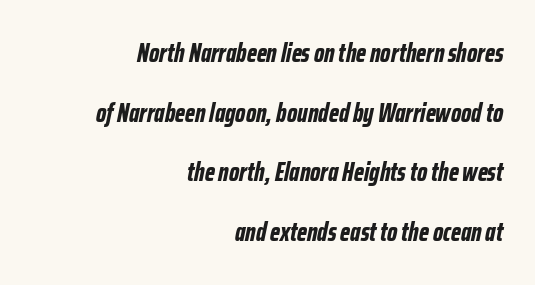
This rendering uses right alignment, leaving the left contour irregular. Heft: maximum for text — a bold. No word sits above an underline. The axis of the letterforms is tilted away from vertical. The block of text is sparse from top to bottom, with ample space between rows. In terms of letterspacing, this is plain default setting.
